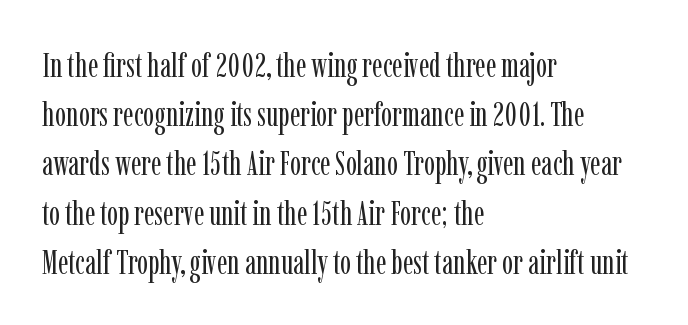
{"serif": "yes", "italic": "no", "bold": "no", "weight": "regular", "width": "condensed", "stroke_contrast": "low", "x_height": "medium", "monospaced": "no", "underline": "no", "align": "left", "line_spacing": "normal", "line_spacing_ratio": 1.49, "letter_spacing": "normal", "letter_spacing_em": 0.0, "glyph_px": 33}
